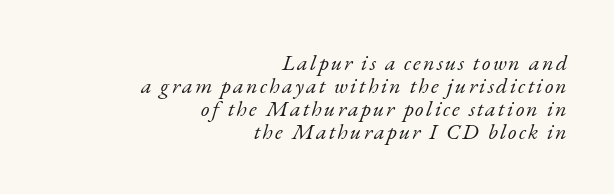
{"italic": "yes", "lean": "right", "slant_degrees": 17, "bold": "no", "underline": "no", "align": "right", "line_spacing": "tight", "line_spacing_ratio": 1.05, "glyph_px": 22}
